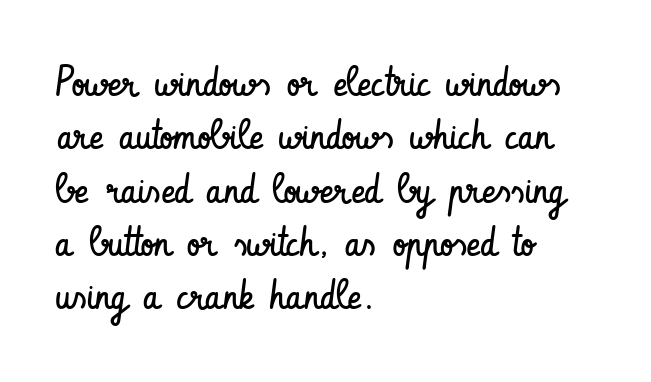
Q: Is the text bold? A: No.
Q: Is the text italic (slanted)? A: No, it is upright.
Q: Is the typeface a serif or a sans-serif typeface? A: Sans-serif.
Q: Is the text underlined? A: No.
Q: How is the paragraph aligned? A: Left-aligned.
Q: Is the spacing between letters normal or unusually wide? A: Normal.
Q: Is the spacing between lines tight, normal or loose? A: Normal.
Q: Width (condensed, normal, or wide)? A: Condensed.
Q: Stroke contrast? A: Low.
Q: x-height? A: Small.
Q: Monospaced? A: No.
